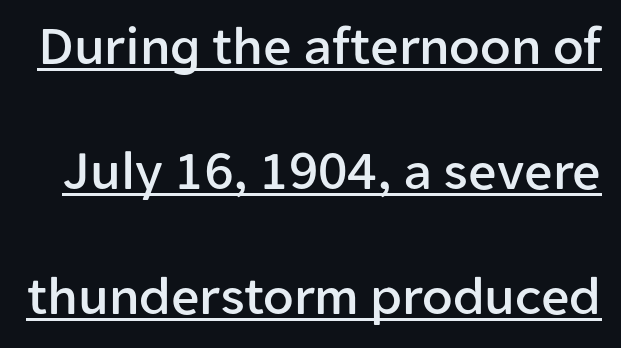
Q: Is the text italic (slanted)? A: No, it is upright.
Q: Is the typeface a serif or a sans-serif typeface? A: Sans-serif.
Q: Is the text underlined? A: Yes.
Q: Is the spacing between letters normal or unusually wide? A: Normal.
Q: Is the spacing between lines tight, normal or loose? A: Loose.
Q: Width (condensed, normal, or wide)? A: Normal.
Q: Stroke contrast? A: Low.
Q: x-height? A: Medium.
Q: Monospaced? A: No.
